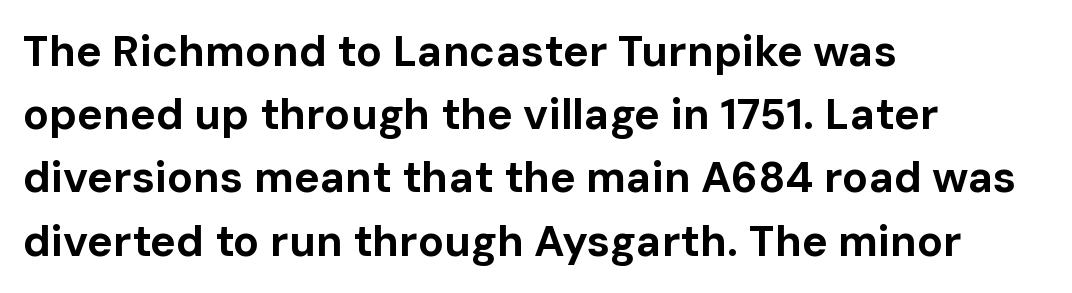
The image shows 43 px bold sans-serif type, upright; set left-aligned, normal line spacing (1.47x), normal letter spacing, not underlined; low stroke contrast and a medium x-height.
